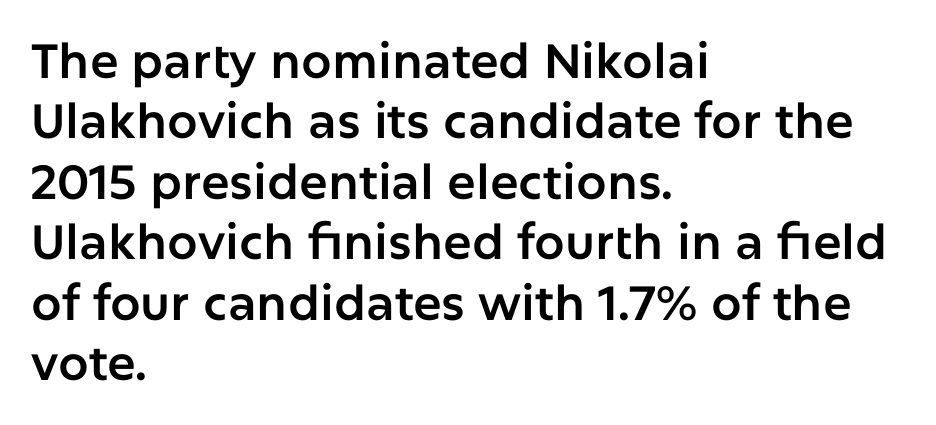
The image shows 48 px sans-serif type, upright; set left-aligned, normal line spacing (1.26x), normal letter spacing, not underlined; low stroke contrast and a medium x-height.
